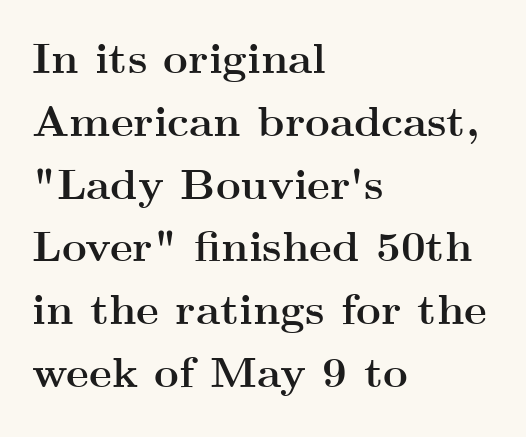
The image shows 43 px semibold, wide serif type, upright; set left-aligned, normal line spacing (1.46x), normal letter spacing, not underlined; medium stroke contrast and a small x-height.
